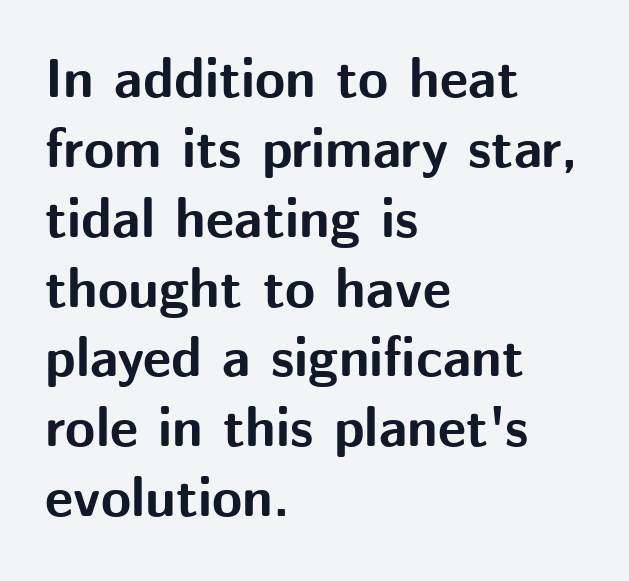
The image shows 55 px bold sans-serif type, upright; set left-aligned, normal line spacing (1.27x), normal letter spacing, not underlined; medium stroke contrast and a medium x-height.
